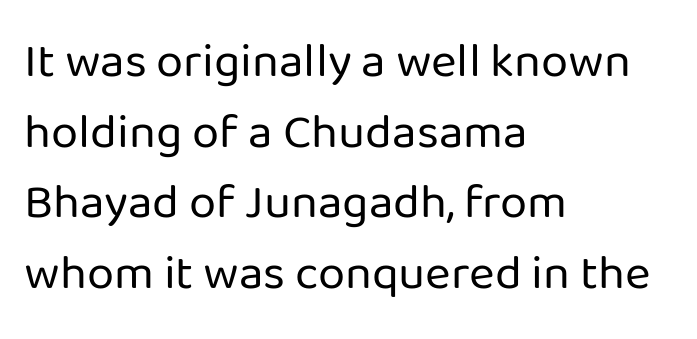
The face looks like a standard text weight, possibly lighter. Decoration check: the copy has no underline. Vertical strokes here are truly vertical. Each letter keeps its own natural width here, so spacing adapts to shape. Does extra space separate the letters? No, they use regular spacing. Every row of glyphs begins at an identical x-position on the left.
